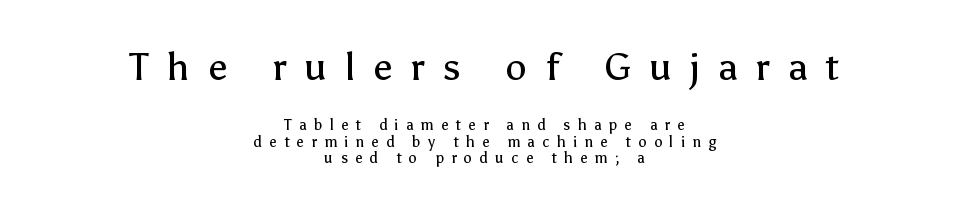
{"serif": "no", "italic": "no", "bold": "no", "weight": "regular", "width": "normal", "stroke_contrast": "low", "x_height": "medium", "monospaced": "no", "underline": "no", "align": "center", "line_spacing": "tight", "line_spacing_ratio": 1.1, "letter_spacing": "wide", "letter_spacing_em": 0.48, "larger_block": "first", "size_ratio": 2.53, "glyph_px": 38}
